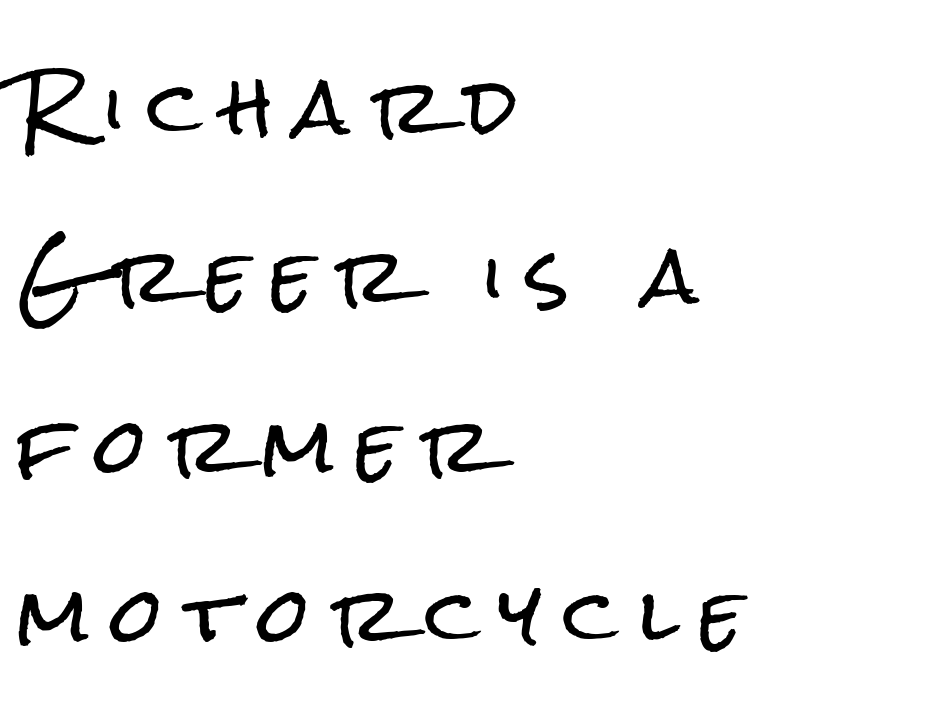
Q: Is the text italic (slanted)? A: No, it is upright.
Q: Is the typeface a serif or a sans-serif typeface? A: Sans-serif.
Q: Is the text underlined? A: No.
Q: How is the paragraph aligned? A: Left-aligned.
Q: Is the spacing between letters normal or unusually wide? A: Unusually wide.
Q: Is the spacing between lines tight, normal or loose? A: Loose.
Q: Width (condensed, normal, or wide)? A: Condensed.
Q: Stroke contrast? A: Low.
Q: x-height? A: Medium.
Q: Monospaced? A: No.
